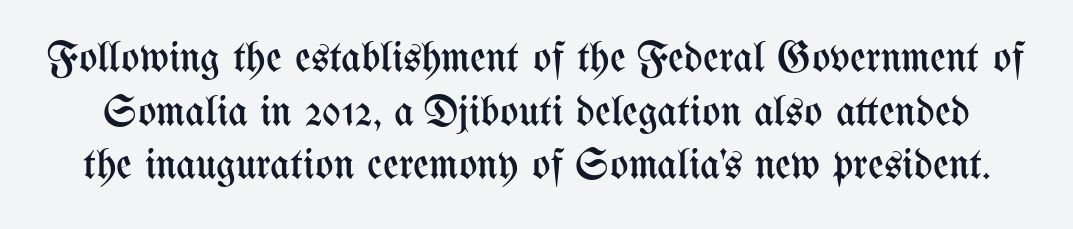
Q: Is the text bold? A: No.
Q: Is the text italic (slanted)? A: No, it is upright.
Q: Is the text underlined? A: No.
Q: Is the spacing between letters normal or unusually wide? A: Normal.
Q: Is the spacing between lines tight, normal or loose? A: Normal.
Q: Width (condensed, normal, or wide)? A: Condensed.
Q: Stroke contrast? A: Medium.
Q: x-height? A: Medium.
Q: Monospaced? A: No.
